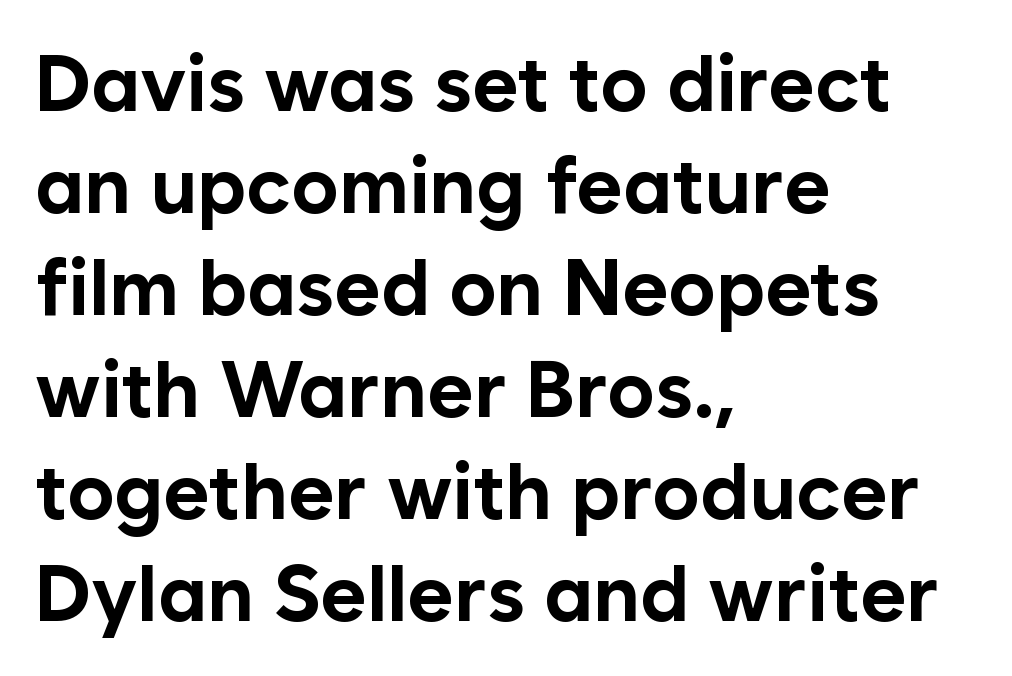
Typographic density is high because the face is bold. Horizontally, the lines are justified to the leading edge only. Character widths vary here, with narrow letters taking less room than wide ones. Italic: no, the glyphs are upright roman.
